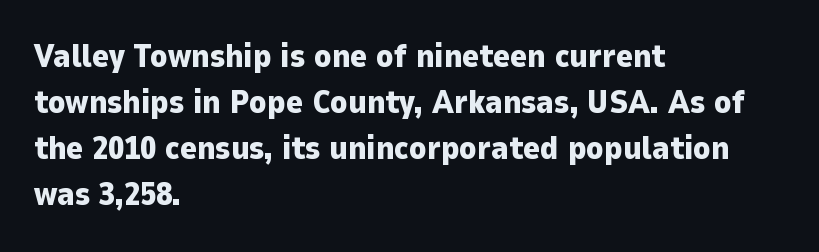
The image shows 32 px heavy sans-serif type, upright; set left-aligned, normal line spacing (1.44x), normal letter spacing, not underlined; low stroke contrast and a medium x-height.
